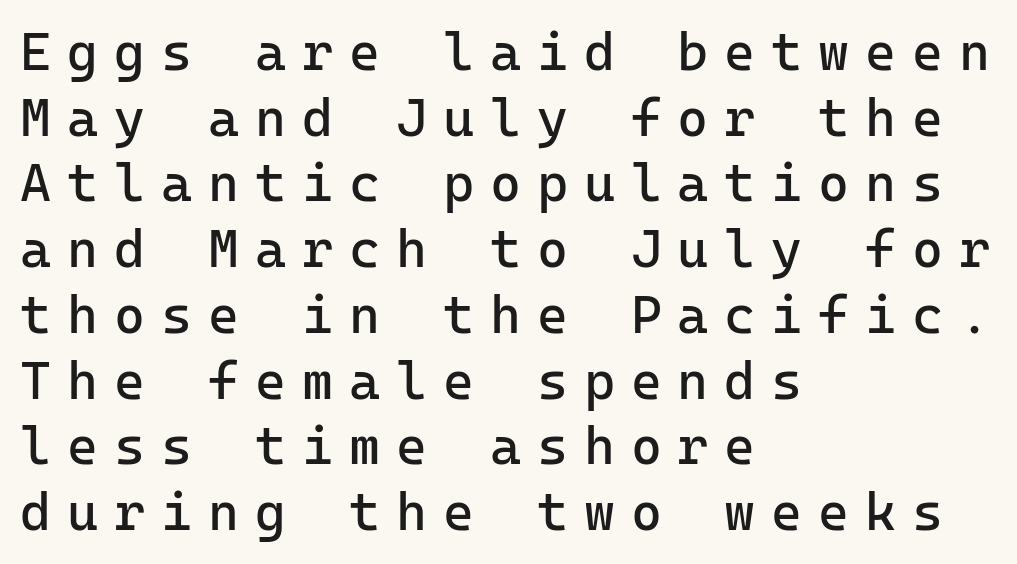
{"serif": "no", "italic": "no", "bold": "no", "weight": "regular", "width": "normal", "stroke_contrast": "low", "x_height": "medium", "monospaced": "yes", "underline": "no", "align": "left", "line_spacing_ratio": 1.24, "letter_spacing": "wide", "letter_spacing_em": 0.3, "glyph_px": 53}
